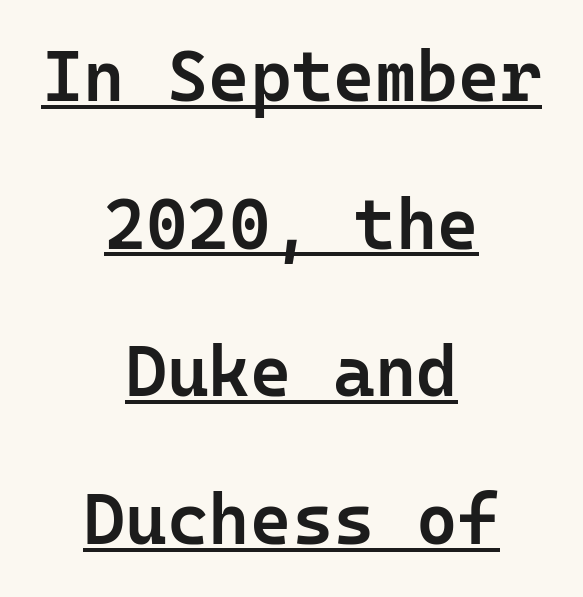
The image shows 71 px semibold sans-serif type, upright, monospaced; set centered, loose line spacing (2.08x), normal letter spacing, underlined; low stroke contrast and a medium x-height.
